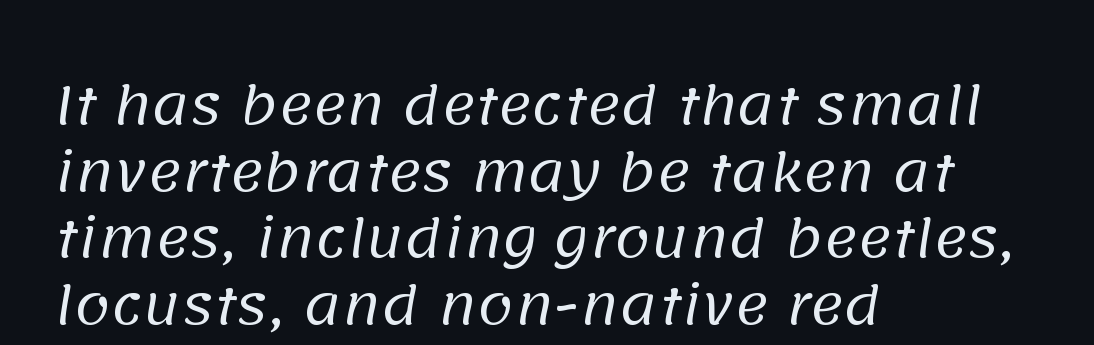
{"serif": "no", "bold": "no", "weight": "regular", "width": "normal", "stroke_contrast": "low", "x_height": "large", "monospaced": "no", "underline": "no", "align": "left", "line_spacing": "normal", "line_spacing_ratio": 1.28, "letter_spacing": "normal", "letter_spacing_em": 0.0, "glyph_px": 52}
